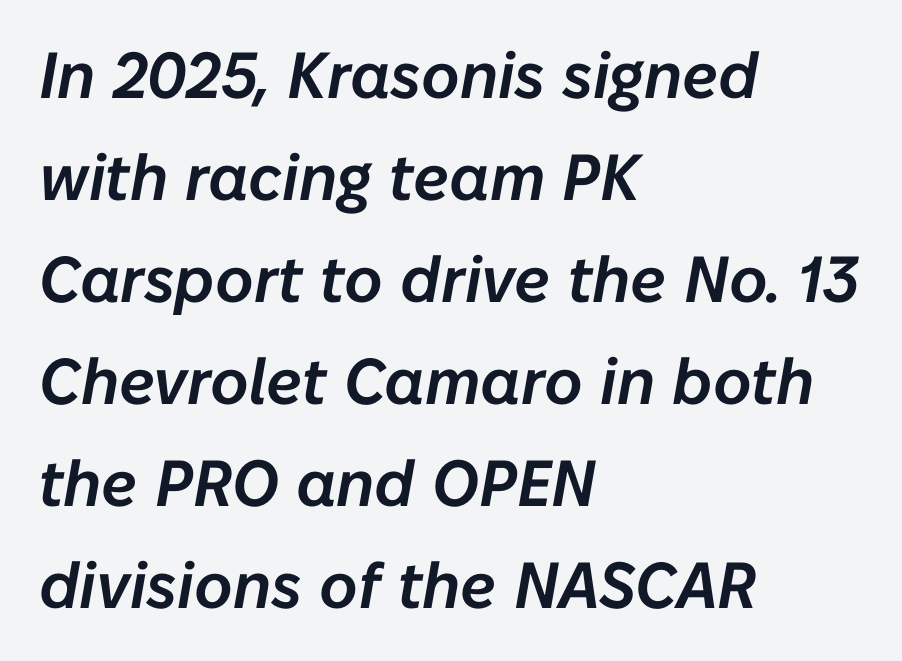
The image shows 65 px text type, italic (leaning right); set left-aligned, normal line spacing (1.57x), normal letter spacing, not underlined; low stroke contrast and a medium x-height.
